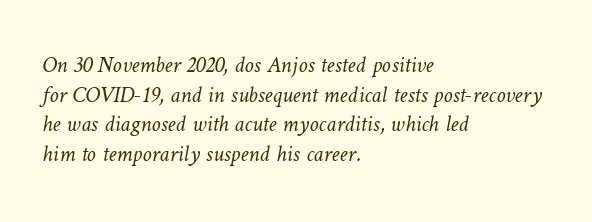
The image shows 23 px text type; set left-aligned, normal line spacing (1.29x), normal letter spacing, not underlined.
